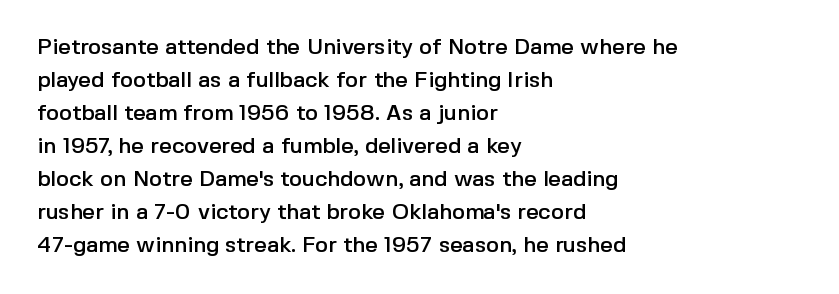
Q: Is the text italic (slanted)? A: No, it is upright.
Q: Is the text underlined? A: No.
Q: How is the paragraph aligned? A: Left-aligned.
Q: Is the spacing between letters normal or unusually wide? A: Normal.
Q: Is the spacing between lines tight, normal or loose? A: Normal.
